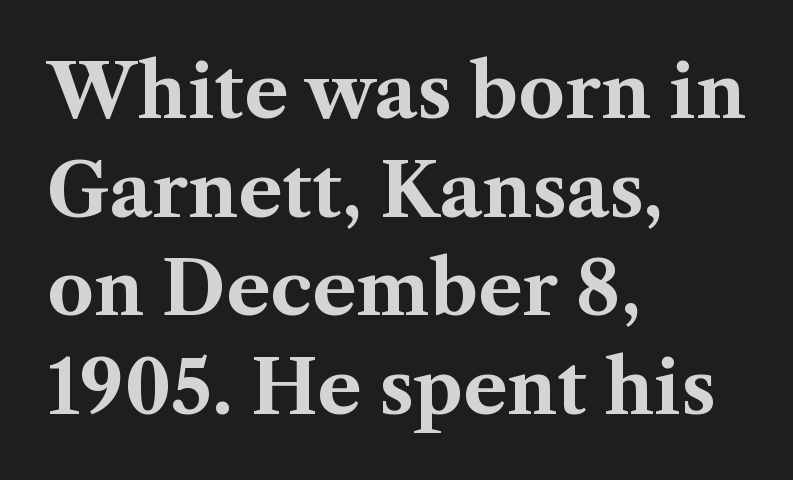
{"serif": "yes", "italic": "no", "bold": "yes", "weight": "bold", "width": "normal", "stroke_contrast": "medium", "x_height": "medium", "monospaced": "no", "underline": "no", "align": "left", "line_spacing": "normal", "line_spacing_ratio": 1.35, "letter_spacing": "normal", "letter_spacing_em": 0.0, "glyph_px": 73}
